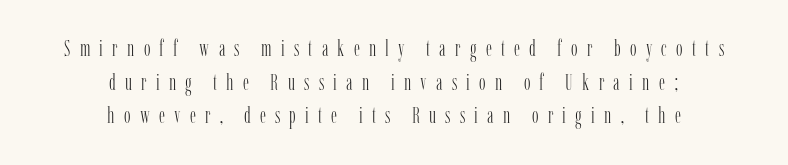
{"italic": "no", "bold": "no", "underline": "no", "align": "center", "line_spacing": "normal", "line_spacing_ratio": 1.53, "letter_spacing": "wide", "letter_spacing_em": 0.42, "glyph_px": 22}
